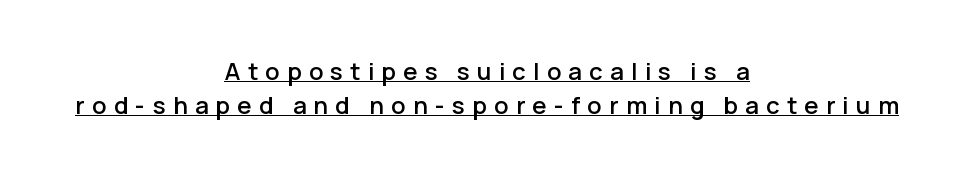
{"italic": "no", "underline": "yes", "align": "center", "line_spacing": "normal", "line_spacing_ratio": 1.43, "letter_spacing": "wide", "letter_spacing_em": 0.3, "glyph_px": 24}
